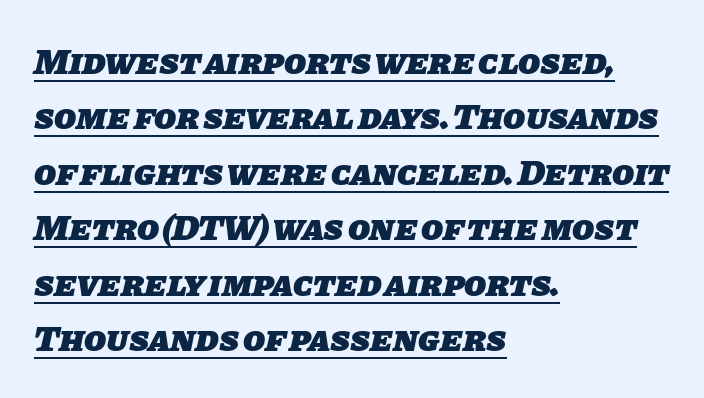
The rendering uses a moderate line-height, typical for paragraphs. Looks like someone drew a line under every word here. This rendering leaves character spacing at its baseline value.
